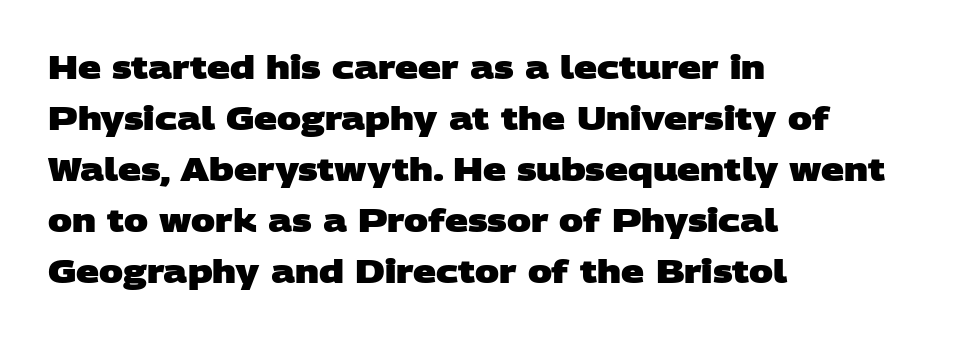
{"serif": "no", "bold": "yes", "weight": "heavy", "width": "wide", "stroke_contrast": "low", "x_height": "large", "monospaced": "no", "underline": "no", "align": "left", "line_spacing": "normal", "line_spacing_ratio": 1.59, "letter_spacing": "normal", "letter_spacing_em": 0.0, "glyph_px": 32}
